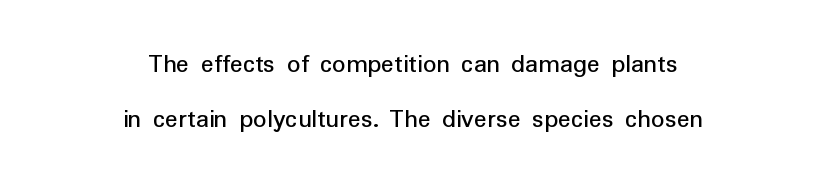
These lines stack symmetrically, like a column narrowing and widening about its center. The rendering uses a large line-height, opening up the rows. If you drew a line through each stem, it would be perfectly vertical. Think standard paragraph weight, or any step lighter than that.
